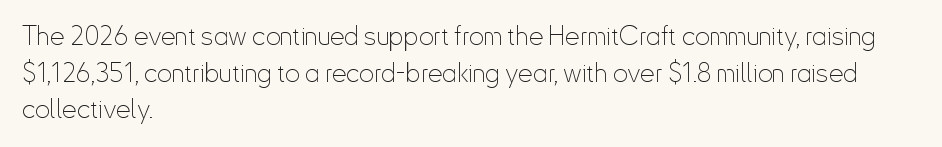
{"italic": "no", "bold": "no", "underline": "no", "align": "left", "line_spacing": "normal", "line_spacing_ratio": 1.41, "letter_spacing": "normal", "letter_spacing_em": 0.0, "glyph_px": 26}
